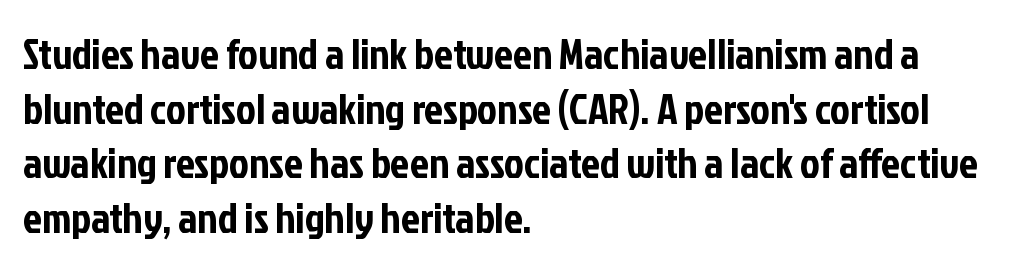
Q: Is the text italic (slanted)? A: No, it is upright.
Q: Is the typeface a serif or a sans-serif typeface? A: Sans-serif.
Q: Is the text underlined? A: No.
Q: How is the paragraph aligned? A: Left-aligned.
Q: Is the spacing between letters normal or unusually wide? A: Normal.
Q: Is the spacing between lines tight, normal or loose? A: Normal.
Q: Width (condensed, normal, or wide)? A: Condensed.
Q: Stroke contrast? A: Low.
Q: x-height? A: Medium.
Q: Monospaced? A: No.
